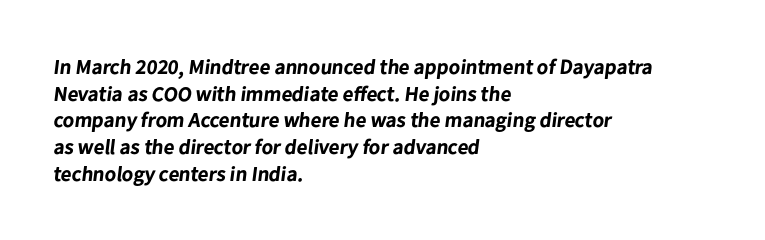
The image shows 21 px bold type; set left-aligned, normal line spacing (1.27x), normal letter spacing, not underlined.
